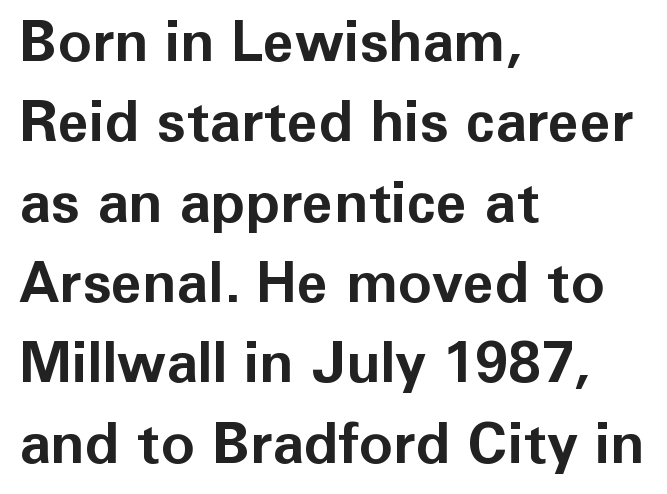
The image shows 57 px bold sans-serif type, upright; set left-aligned, normal line spacing (1.41x), normal letter spacing, not underlined; low stroke contrast and a medium x-height.
